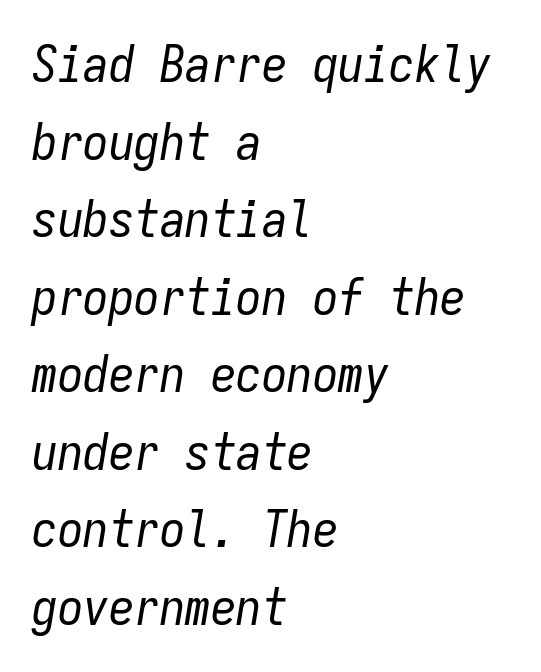
Note the uniform advance width — an 'i' takes as much space as an 'm'. The text block is weighted toward the left margin, trailing off unevenly rightward. Every character sits at an angle, as italics do. Descenders hang freely into open space. Notice how descenders clear the ascenders below comfortably — that's standard leading. Heft: none added — not bold.
